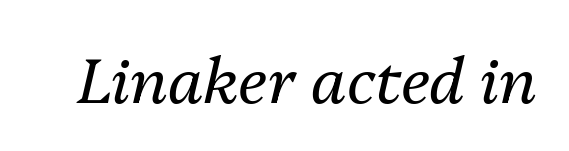
Just letters on the line, the space beneath them empty. Letter spacing: default. Is this a fixed-width face? No — the glyphs have proportional, varying widths. When letters slant like this, we call the style italic. Stems here are at most as thick as an everyday book face.
